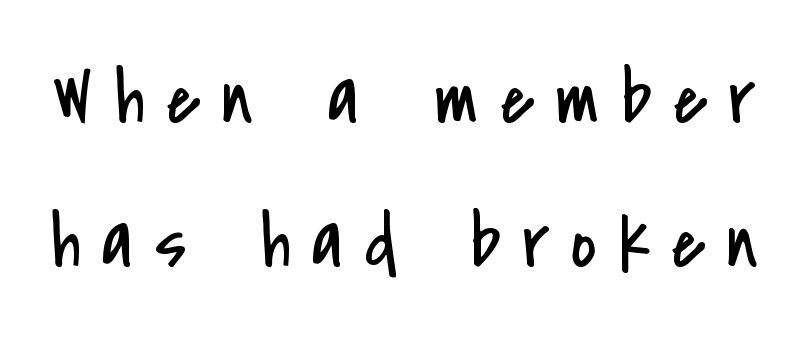
A bare baseline throughout the passage. Do the characters align in a grid? No, the font is proportional. Counters stay open thanks to moderate or lighter strokes. Short note: letters widely spaced.
